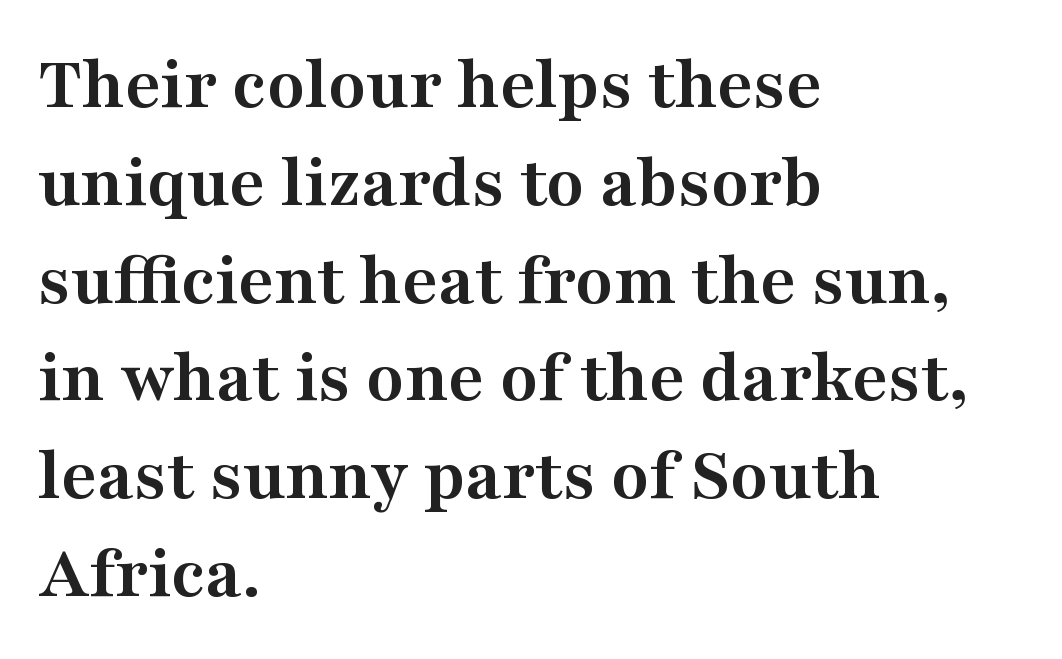
The image shows 77 px semibold, wide serif type, upright; set left-aligned, normal line spacing (1.27x), normal letter spacing, not underlined; medium stroke contrast and a medium x-height.
